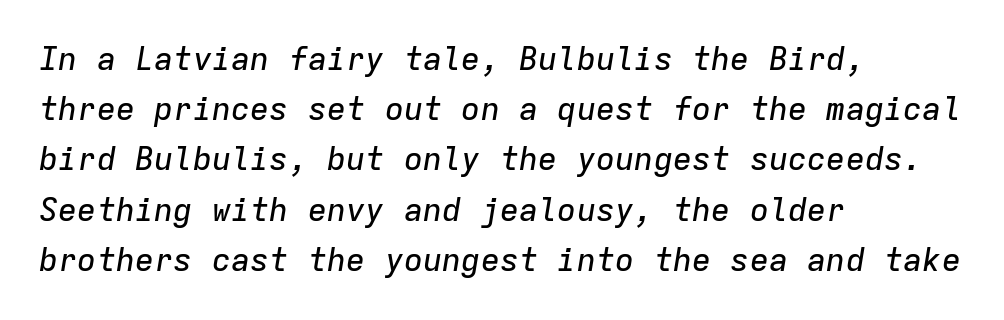
The space directly below the letters is spotless. Honestly, the row spacing looks completely unremarkable. Would a proofreader flag this as italicized? Yes. These lines keep a tight, regular rhythm from letter to letter. In CSS terms this would be text-align: left.
